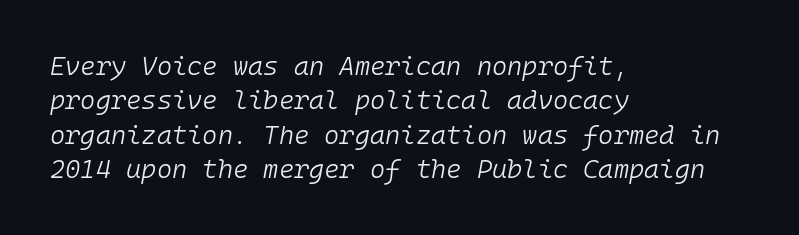
The image shows 26 px text type, italic (leaning right); set left-aligned, normal line spacing (1.32x), normal letter spacing, not underlined.
